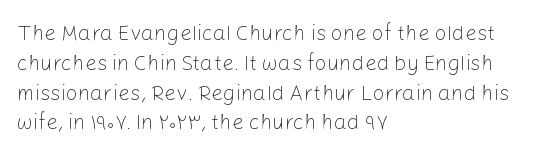
The image shows 21 px text type, upright; set left-aligned, normal line spacing (1.42x), normal letter spacing, not underlined.
